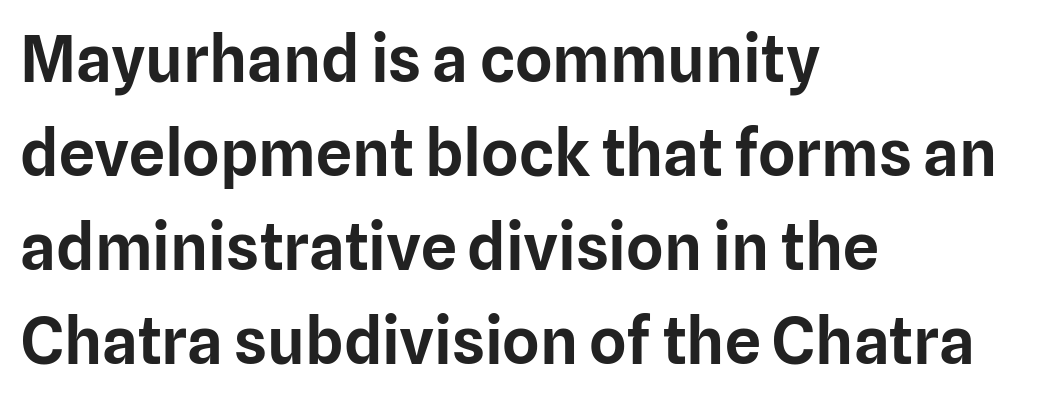
The image shows 64 px sans-serif type, upright; set left-aligned, normal line spacing (1.47x), normal letter spacing, not underlined; low stroke contrast and a medium x-height.
